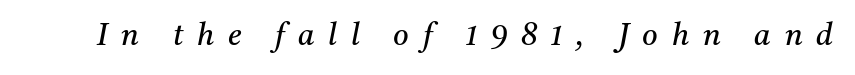
Q: Is the text bold? A: No.
Q: Is the text italic (slanted)? A: Yes, it leans right by about 11 degrees.
Q: Is the typeface a serif or a sans-serif typeface? A: Serif.
Q: Is the text underlined? A: No.
Q: Is the spacing between letters normal or unusually wide? A: Unusually wide.
Q: Width (condensed, normal, or wide)? A: Normal.
Q: Stroke contrast? A: Medium.
Q: x-height? A: Medium.
Q: Monospaced? A: No.
